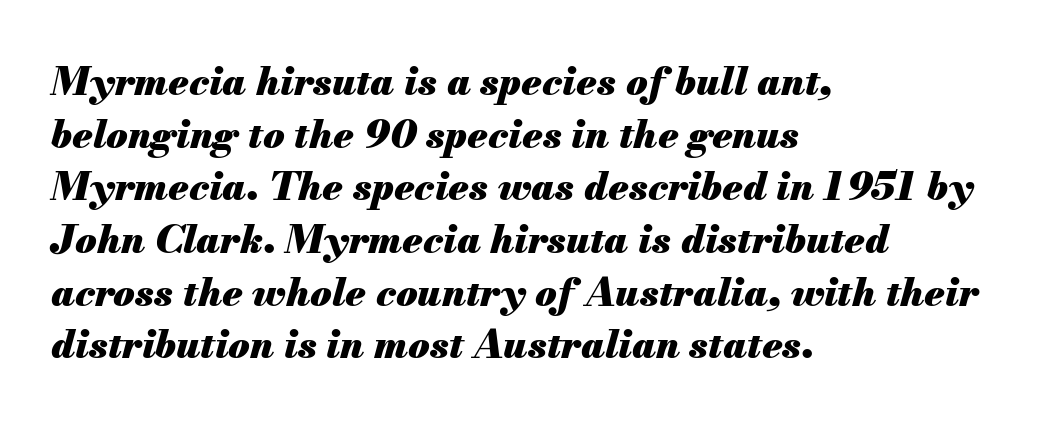
In terms of posture, this sample is oblique. Whoever set this chose a conventional vertical rhythm. Each letter keeps its own natural width here, so spacing adapts to shape. Beneath every word, the page is bare. The face used here is rendered with its standard letterfit.
